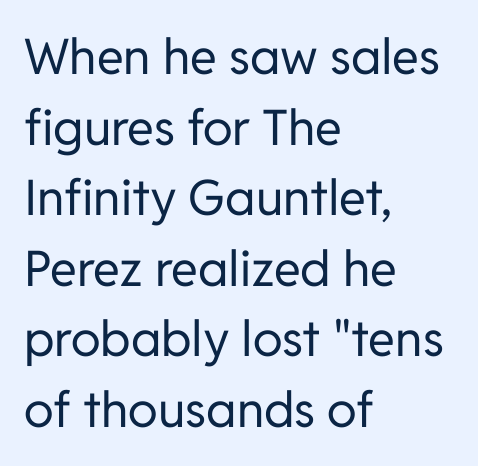
The image shows 49 px regular-weight sans-serif type, upright; set left-aligned, normal line spacing (1.44x), normal letter spacing, not underlined; low stroke contrast and a medium x-height.
